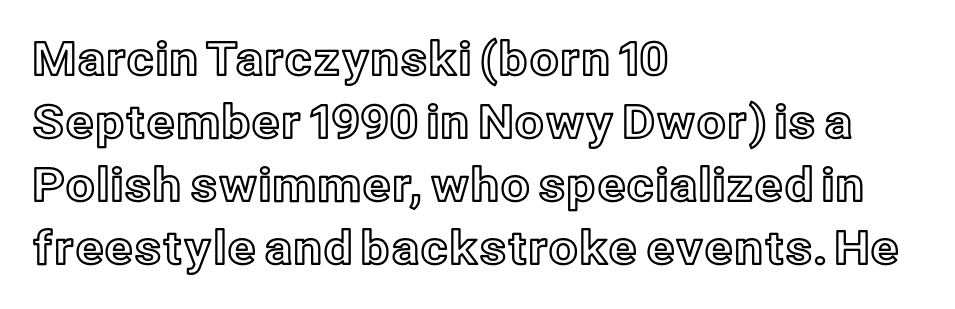
{"italic": "no", "width": "normal", "x_height": "medium", "monospaced": "no", "underline": "no", "align": "left", "line_spacing": "normal", "line_spacing_ratio": 1.37, "letter_spacing": "normal", "letter_spacing_em": 0.0, "glyph_px": 46}
